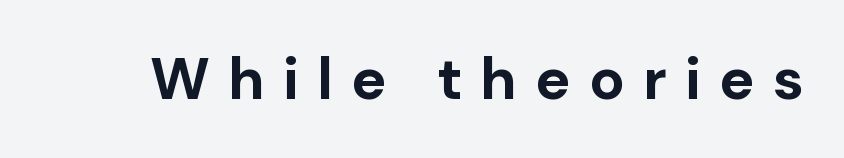
Q: Is the text bold? A: Yes.
Q: Is the text italic (slanted)? A: No, it is upright.
Q: Is the typeface a serif or a sans-serif typeface? A: Sans-serif.
Q: Is the text underlined? A: No.
Q: Is the spacing between letters normal or unusually wide? A: Unusually wide.
Q: Width (condensed, normal, or wide)? A: Normal.
Q: Stroke contrast? A: Low.
Q: x-height? A: Medium.
Q: Monospaced? A: No.
